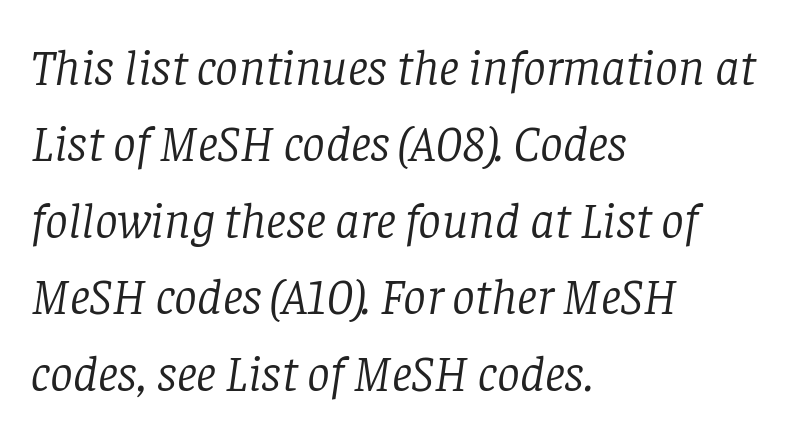
The image shows 51 px light serif type, italic (leaning right); set left-aligned, normal line spacing (1.5x), normal letter spacing, not underlined; low stroke contrast and a large x-height.
